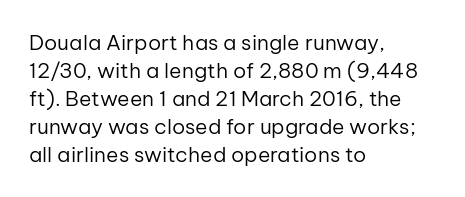
{"italic": "no", "bold": "no", "underline": "no", "align": "left", "line_spacing": "normal", "line_spacing_ratio": 1.33, "letter_spacing": "normal", "letter_spacing_em": 0.0, "glyph_px": 21}
